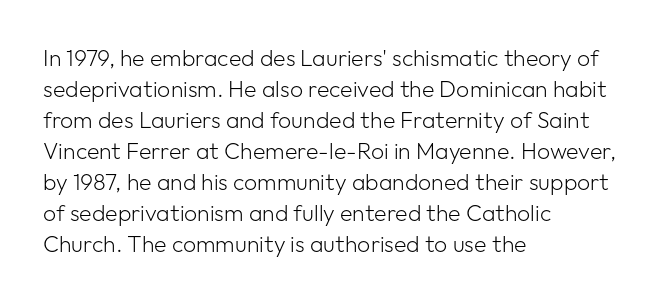
Posture: upright roman. The ragged edge is on the right, which tells us the setting is flush left. Reading down the column, the eye jumps a familiar distance to each next line. The specimen omits any rule beneath the text block's lines. The face looks like a standard text weight, possibly lighter.
